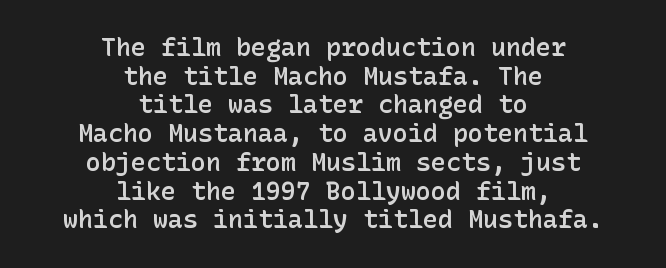
The space between consecutive lines is stingy. Strokes here are thickened, but only to semibold level. These lines keep a tight, regular rhythm from letter to letter. The axis of the letterforms is exactly vertical. Clear beneath every line of the passage. These lines stack symmetrically, like a column narrowing and widening about its center.
